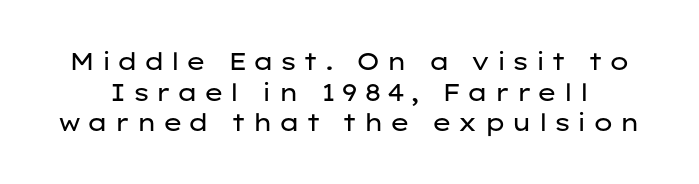
{"italic": "no", "bold": "no", "underline": "no", "line_spacing": "normal", "line_spacing_ratio": 1.28, "letter_spacing": "wide", "letter_spacing_em": 0.23, "glyph_px": 24}
